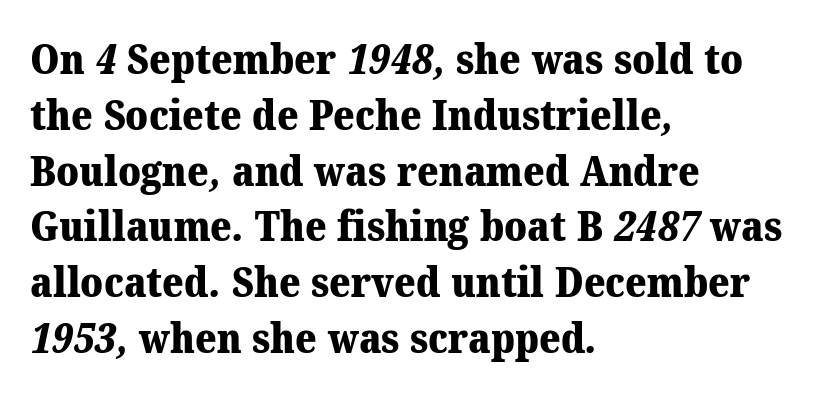
Q: Is the text bold? A: Yes.
Q: Is the typeface a serif or a sans-serif typeface? A: Serif.
Q: Is the text underlined? A: No.
Q: How is the paragraph aligned? A: Left-aligned.
Q: Is the spacing between letters normal or unusually wide? A: Normal.
Q: Is the spacing between lines tight, normal or loose? A: Normal.
Q: Width (condensed, normal, or wide)? A: Normal.
Q: Stroke contrast? A: Medium.
Q: x-height? A: Medium.
Q: Monospaced? A: No.
